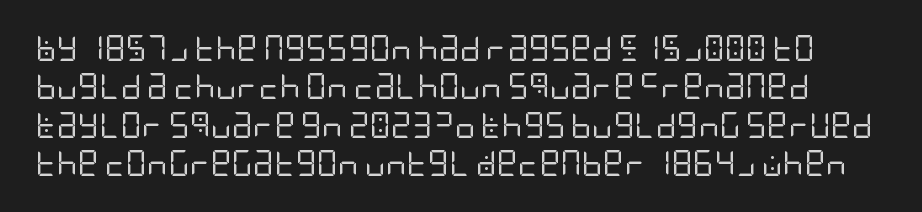
The image shows 26 px text type, upright; set normal line spacing (1.48x), normal letter spacing, not underlined.
